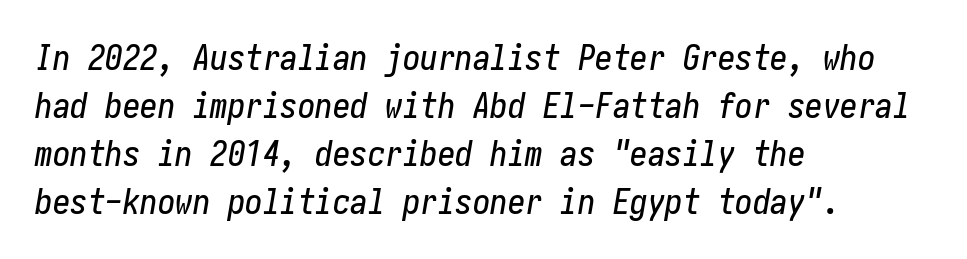
Reading down the column, the eye jumps a familiar distance to each next line. The letterforms sit shoulder to shoulder at normal distance. The specimen omits any rule beneath the text block's lines. The text block is weighted toward the left margin, trailing off unevenly rightward.
